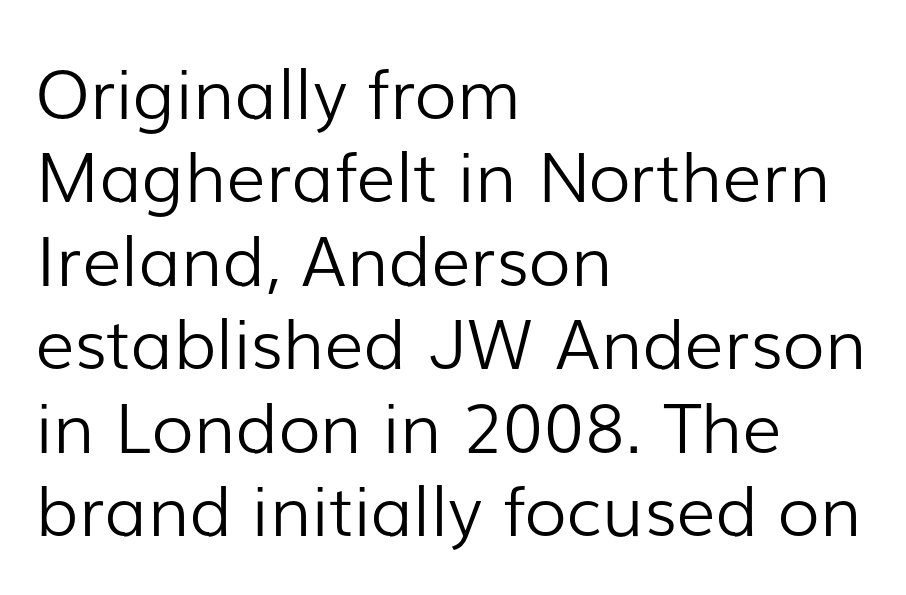
Q: Is the text bold? A: No.
Q: Is the text italic (slanted)? A: No, it is upright.
Q: Is the typeface a serif or a sans-serif typeface? A: Sans-serif.
Q: Is the text underlined? A: No.
Q: How is the paragraph aligned? A: Left-aligned.
Q: Is the spacing between letters normal or unusually wide? A: Normal.
Q: Width (condensed, normal, or wide)? A: Normal.
Q: Stroke contrast? A: Low.
Q: x-height? A: Medium.
Q: Monospaced? A: No.
